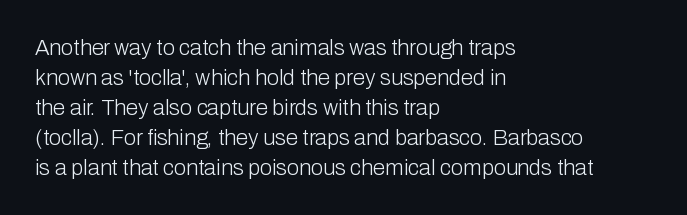
The image shows 22 px text type, upright; set left-aligned, normal line spacing (1.36x), normal letter spacing, not underlined.
